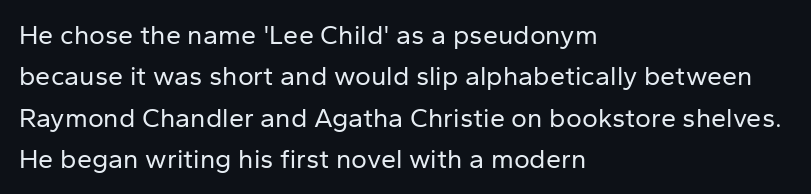
Q: Is the text bold? A: No.
Q: Is the text italic (slanted)? A: No, it is upright.
Q: Is the text underlined? A: No.
Q: How is the paragraph aligned? A: Left-aligned.
Q: Is the spacing between letters normal or unusually wide? A: Normal.
Q: Is the spacing between lines tight, normal or loose? A: Normal.
